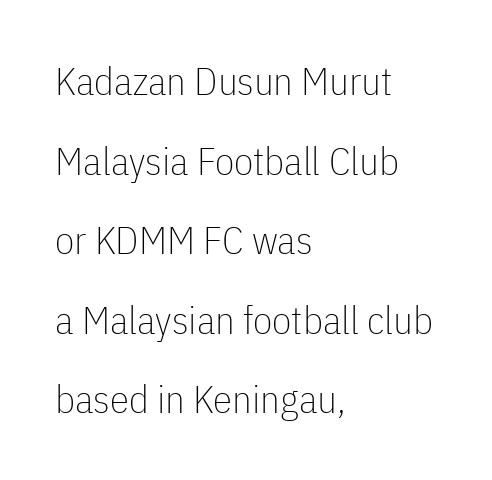
Ascenders rise straight up at ninety degrees. Think of a printed novel: that variable character pitch is what you see here. Letterform terminals end flat and unadorned throughout the passage. Stroke mass is kept to a normal reading level or below. Does extra space separate the letters? No, they use regular spacing.
